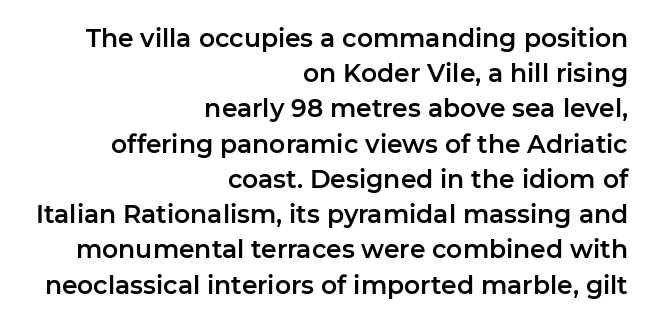
Leading matches the norm, producing a regular column. All the whitespace from short lines collects on the left. Descenders hang freely into open space. The lettering stays uniformly vertical, giving the passage a roman look. Letter spacing: default.
